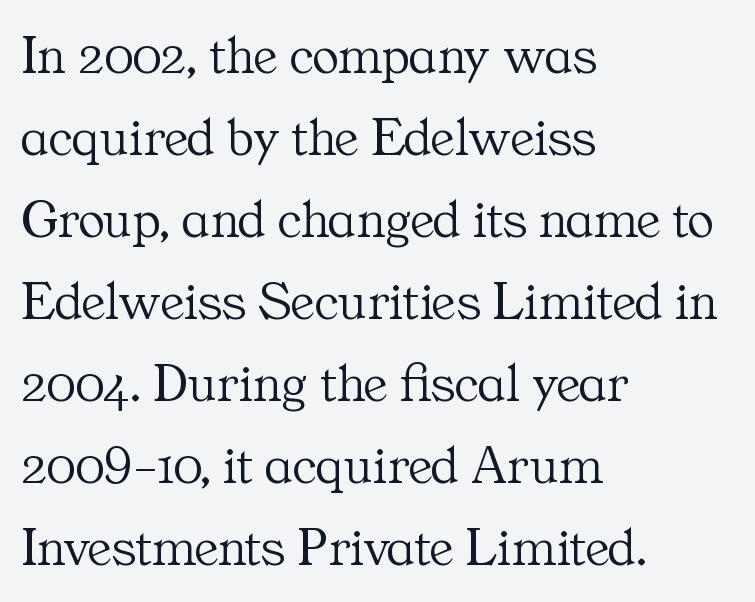
Q: Is the text bold? A: No.
Q: Is the text italic (slanted)? A: No, it is upright.
Q: Is the typeface a serif or a sans-serif typeface? A: Serif.
Q: Is the text underlined? A: No.
Q: How is the paragraph aligned? A: Left-aligned.
Q: Is the spacing between letters normal or unusually wide? A: Normal.
Q: Is the spacing between lines tight, normal or loose? A: Normal.
Q: Width (condensed, normal, or wide)? A: Normal.
Q: Stroke contrast? A: Medium.
Q: x-height? A: Medium.
Q: Monospaced? A: No.
